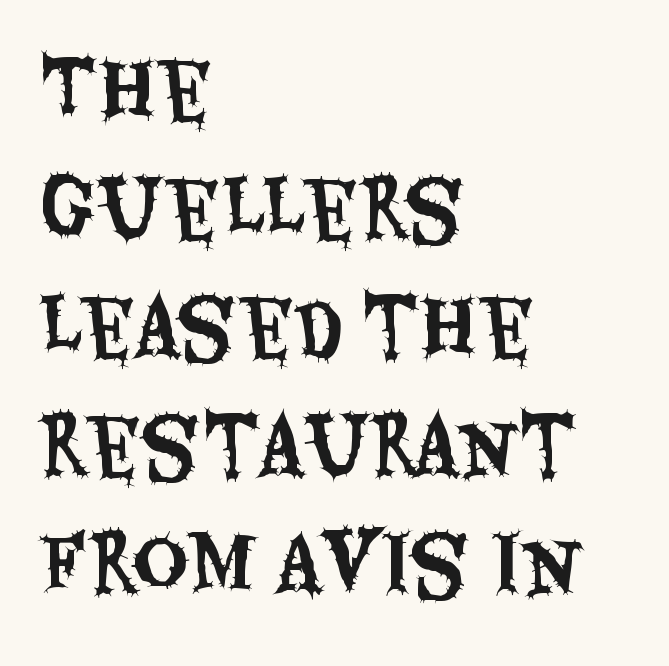
Q: Is the text italic (slanted)? A: No, it is upright.
Q: Is the typeface a serif or a sans-serif typeface? A: Sans-serif.
Q: Is the text underlined? A: No.
Q: How is the paragraph aligned? A: Left-aligned.
Q: Is the spacing between letters normal or unusually wide? A: Normal.
Q: Is the spacing between lines tight, normal or loose? A: Normal.
Q: Width (condensed, normal, or wide)? A: Condensed.
Q: Stroke contrast? A: Medium.
Q: x-height? A: Large.
Q: Monospaced? A: No.
